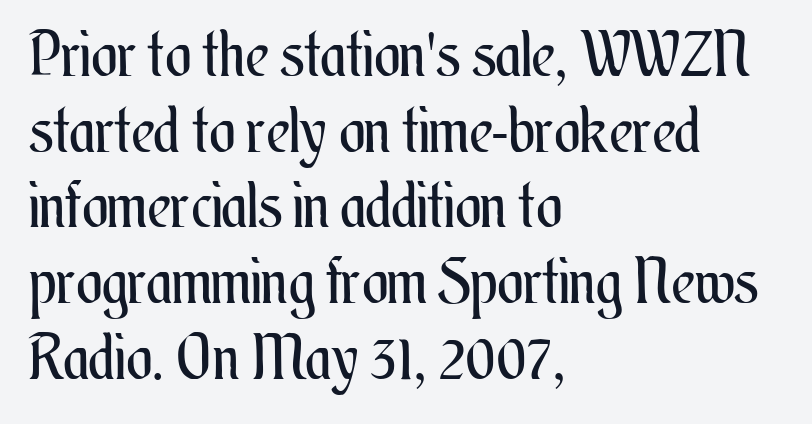
Q: Is the text bold? A: No.
Q: Is the text italic (slanted)? A: No, it is upright.
Q: Is the text underlined? A: No.
Q: How is the paragraph aligned? A: Left-aligned.
Q: Is the spacing between letters normal or unusually wide? A: Normal.
Q: Width (condensed, normal, or wide)? A: Condensed.
Q: Stroke contrast? A: Medium.
Q: x-height? A: Small.
Q: Monospaced? A: No.
